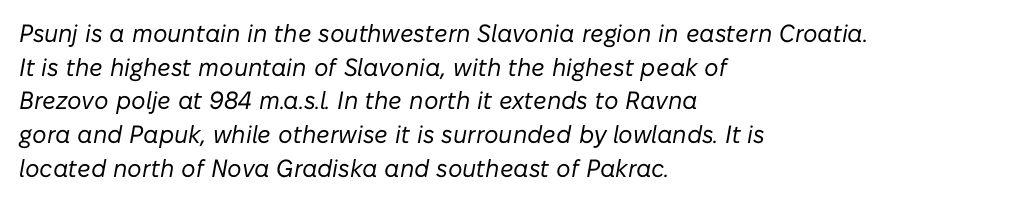
The typography opts for an oblique posture over an upright one. Descenders hang freely into open space. Notice how descenders clear the ascenders below comfortably — that's standard leading. Caption: face not bold, strokes unweighted. Students, note that the glyphs here touch the page at normal intervals.
